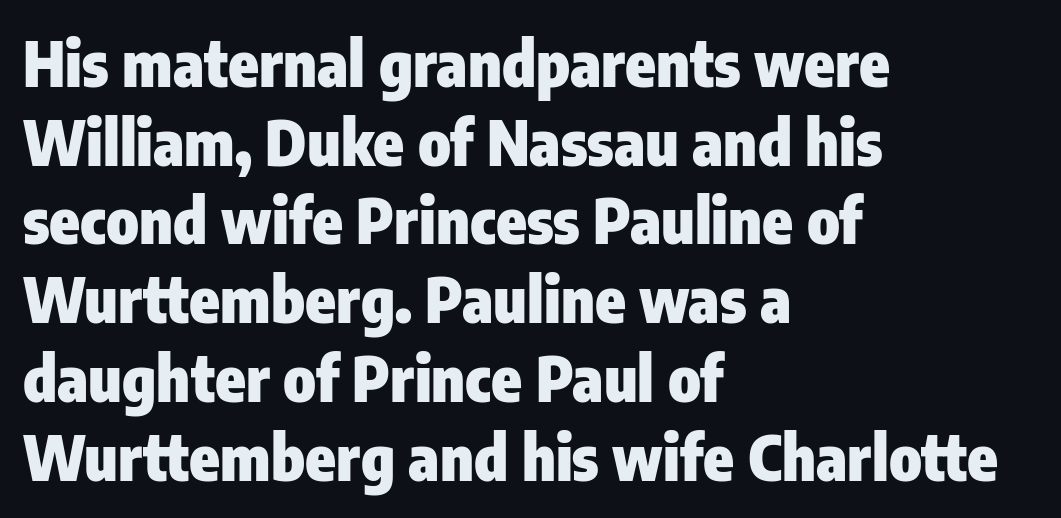
The face used here is proportionally spaced, like ordinary book or web type. Letters rest on an invisible, unmarked baseline. In terms of leading, this rendering sits right in the middle. Ordinary non-slanted type is in use. The ragged edge is on the right, which tells us the setting is flush left.
